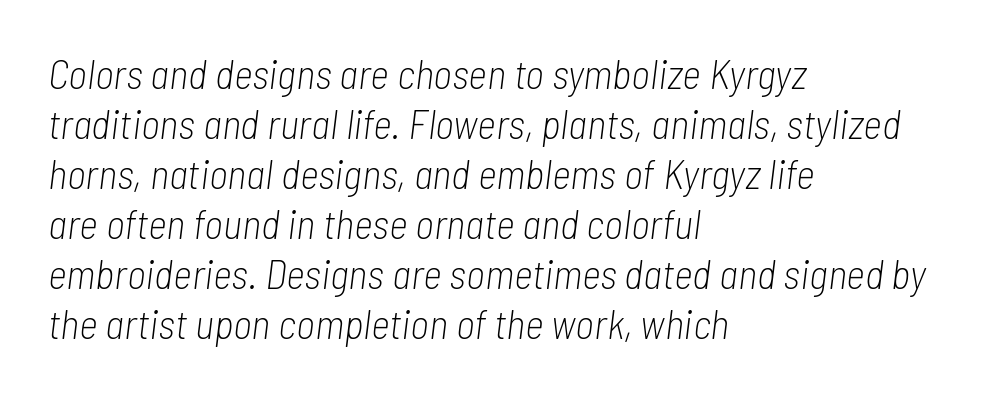
The image shows 41 px light, condensed type, italic (leaning right); set left-aligned, line spacing 1.22x, normal letter spacing, not underlined; low stroke contrast and a medium x-height.
